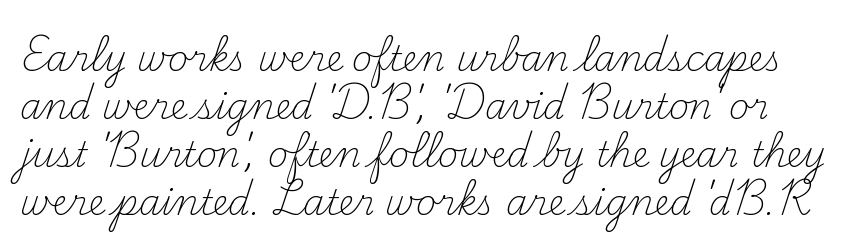
The image shows 35 px light type; set normal line spacing (1.37x), normal letter spacing, not underlined; medium stroke contrast and a small x-height.
